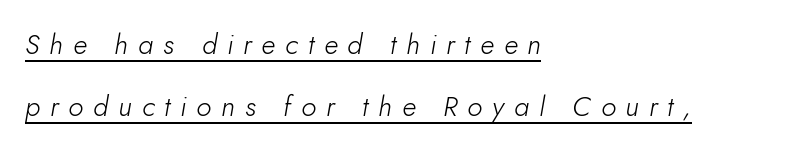
The image shows 28 px light type, italic (leaning right); set left-aligned, loose line spacing (2.22x), unusually wide letter spacing (+0.35 em), underlined; low stroke contrast and a small x-height.
